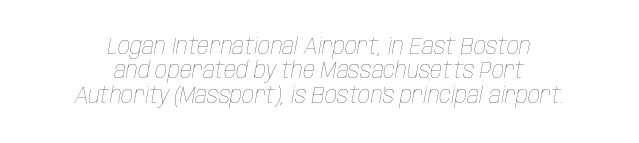
{"italic": "yes", "lean": "right", "slant_degrees": 10, "bold": "no", "underline": "no", "align": "center", "line_spacing": "tight", "line_spacing_ratio": 1.02, "letter_spacing": "normal", "letter_spacing_em": 0.0, "glyph_px": 24}
